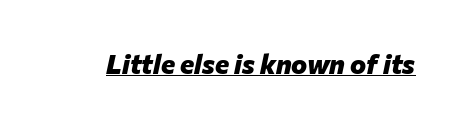
The image shows 27 px bold type, italic (leaning right); set normal letter spacing, underlined.
